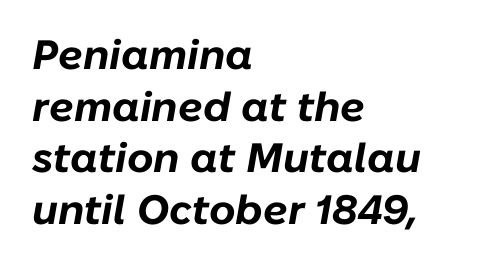
Q: Is the text bold? A: Yes.
Q: Is the text italic (slanted)? A: Yes, it leans right by about 10 degrees.
Q: Is the text underlined? A: No.
Q: How is the paragraph aligned? A: Left-aligned.
Q: Is the spacing between letters normal or unusually wide? A: Normal.
Q: Is the spacing between lines tight, normal or loose? A: Normal.
Q: Width (condensed, normal, or wide)? A: Normal.
Q: Stroke contrast? A: Low.
Q: x-height? A: Medium.
Q: Monospaced? A: No.
